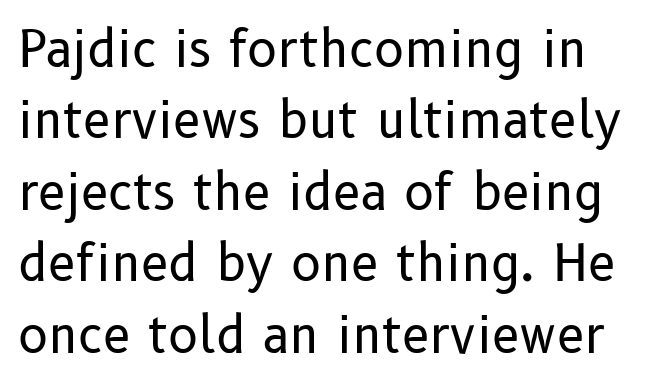
The image shows 50 px regular-weight sans-serif type, upright; set normal line spacing (1.43x), normal letter spacing, not underlined; low stroke contrast and a medium x-height.
